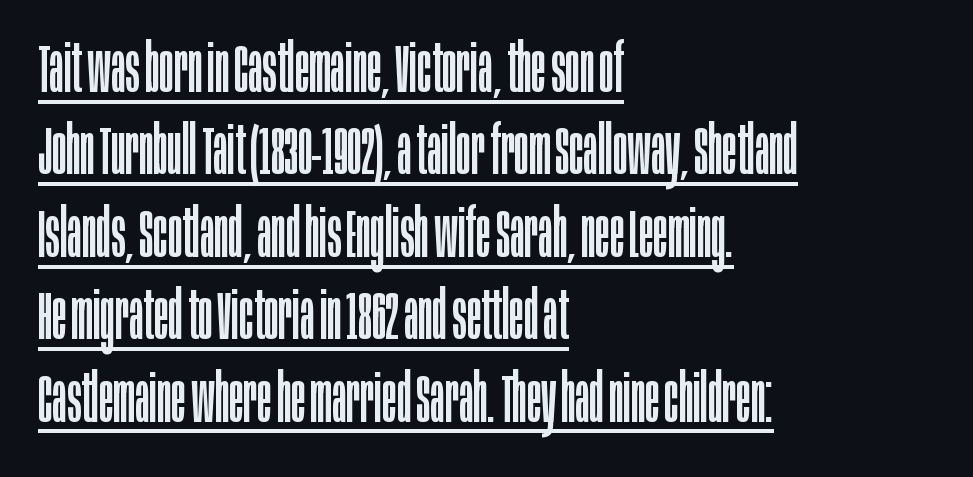
Q: Is the text bold? A: No.
Q: Is the text italic (slanted)? A: No, it is upright.
Q: Is the typeface a serif or a sans-serif typeface? A: Sans-serif.
Q: Is the text underlined? A: Yes.
Q: How is the paragraph aligned? A: Left-aligned.
Q: Is the spacing between letters normal or unusually wide? A: Normal.
Q: Width (condensed, normal, or wide)? A: Condensed.
Q: Stroke contrast? A: Low.
Q: x-height? A: Large.
Q: Monospaced? A: No.
